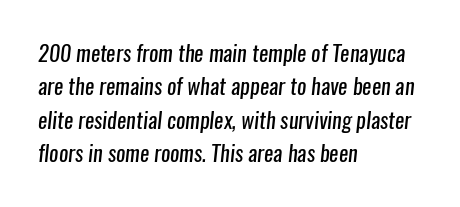
The rendering uses a moderate line-height, typical for paragraphs. Each row of text sits above clean, open space. Stroke mass is kept to a normal reading level or below. One-word summary of the alignment: left. Default kerning and tracking; the words read as compact shapes.
